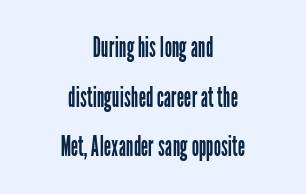
Quick note: underline off. Teacher's note: observe the equal gaps on both sides — that is centered alignment. No extra tracking has been applied to these lines. Every stem runs plumb, perpendicular to the baseline. Regarding serifs, this sample does without them.
